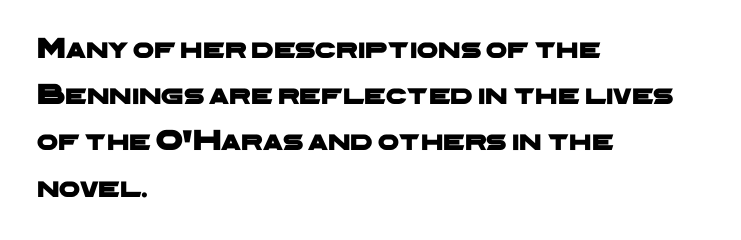
The image shows 30 px wide sans-serif type; set left-aligned, normal line spacing (1.54x), normal letter spacing, not underlined; low stroke contrast and a medium x-height.
